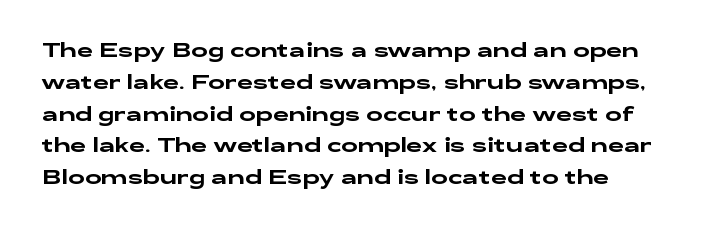
Q: Is the text italic (slanted)? A: No, it is upright.
Q: Is the text underlined? A: No.
Q: Is the spacing between letters normal or unusually wide? A: Normal.
Q: Is the spacing between lines tight, normal or loose? A: Normal.
